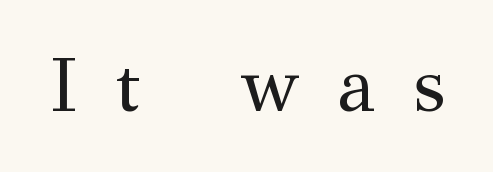
Q: Is the text bold? A: No.
Q: Is the text italic (slanted)? A: No, it is upright.
Q: Is the typeface a serif or a sans-serif typeface? A: Serif.
Q: Is the text underlined? A: No.
Q: Is the spacing between letters normal or unusually wide? A: Unusually wide.
Q: Width (condensed, normal, or wide)? A: Normal.
Q: Stroke contrast? A: Medium.
Q: x-height? A: Medium.
Q: Monospaced? A: No.
